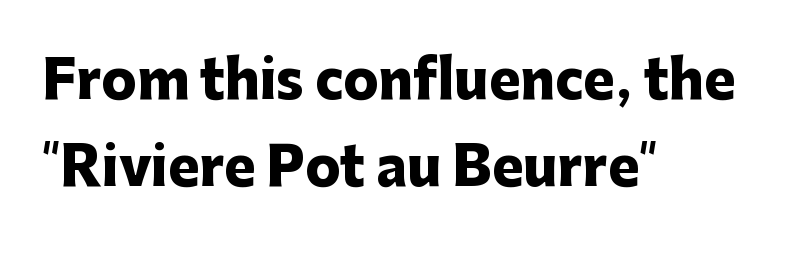
{"serif": "no", "italic": "no", "bold": "yes", "weight": "heavy", "width": "normal", "stroke_contrast": "low", "x_height": "medium", "monospaced": "no", "underline": "no", "align": "left", "line_spacing": "normal", "line_spacing_ratio": 1.67, "letter_spacing": "normal", "letter_spacing_em": 0.0, "glyph_px": 52}
